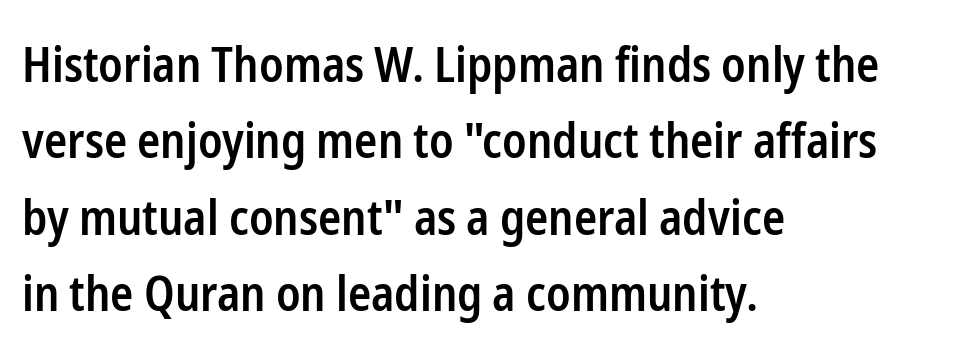
The image shows 48 px semibold, condensed sans-serif type, upright; set left-aligned, normal line spacing (1.59x), normal letter spacing, not underlined; low stroke contrast and a medium x-height.
